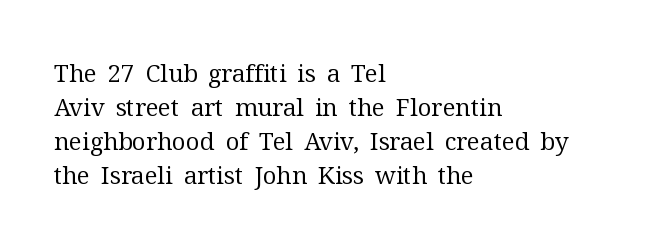
{"italic": "no", "bold": "no", "underline": "no", "align": "left", "line_spacing": "normal", "line_spacing_ratio": 1.42, "letter_spacing": "normal", "letter_spacing_em": 0.0, "glyph_px": 24}
